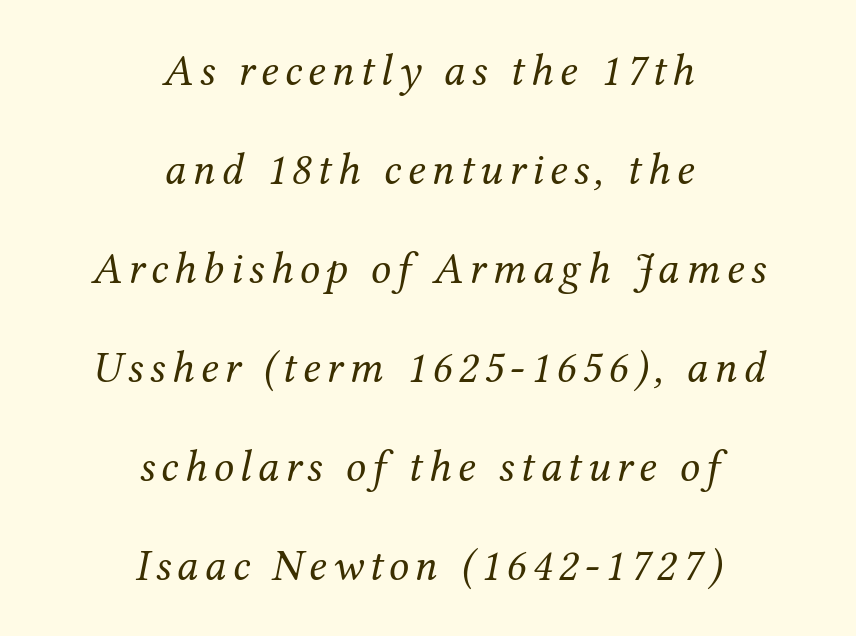
Horizontally, the lines are justified to the midpoint only. You could fit nearly another row in the gap between these rows. Style check: oblique. The string is rendered with underlining switched off.
